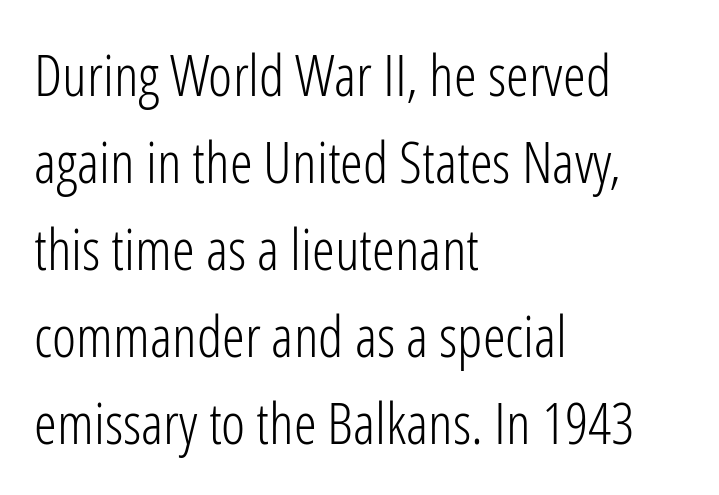
{"serif": "no", "italic": "no", "bold": "no", "weight": "light", "width": "condensed", "stroke_contrast": "low", "x_height": "medium", "monospaced": "no", "underline": "no", "align": "left", "line_spacing": "normal", "line_spacing_ratio": 1.5, "letter_spacing": "normal", "letter_spacing_em": 0.0, "glyph_px": 58}
